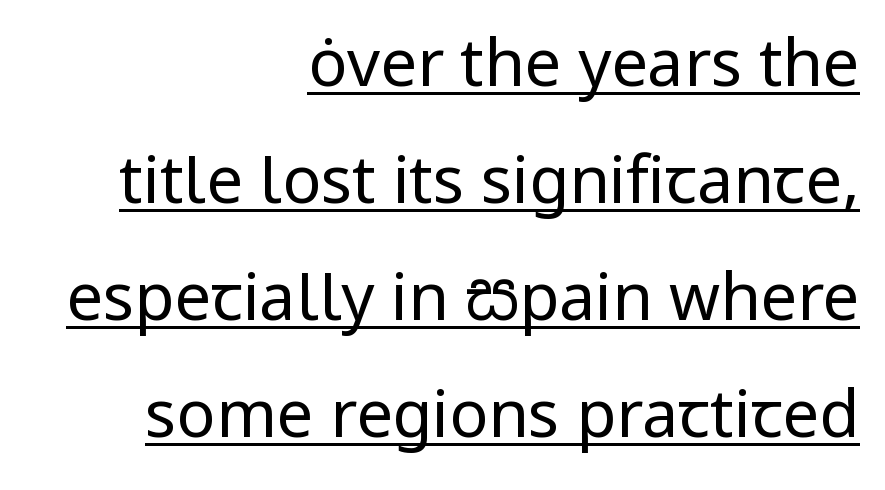
Q: Is the text bold? A: No.
Q: Is the text italic (slanted)? A: No, it is upright.
Q: Is the typeface a serif or a sans-serif typeface? A: Sans-serif.
Q: Is the text underlined? A: Yes.
Q: How is the paragraph aligned? A: Right-aligned.
Q: Is the spacing between letters normal or unusually wide? A: Normal.
Q: Width (condensed, normal, or wide)? A: Normal.
Q: Stroke contrast? A: Low.
Q: x-height? A: Medium.
Q: Monospaced? A: No.
